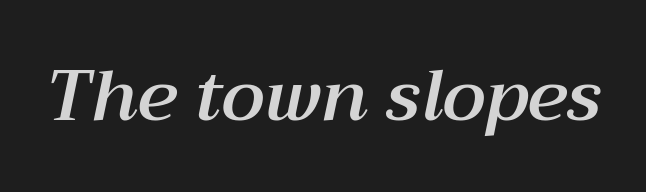
Q: Is the text italic (slanted)? A: Yes, it leans right by about 12 degrees.
Q: Is the text underlined? A: No.
Q: Is the spacing between letters normal or unusually wide? A: Normal.
Q: Width (condensed, normal, or wide)? A: Normal.
Q: Stroke contrast? A: Medium.
Q: x-height? A: Medium.
Q: Monospaced? A: No.
